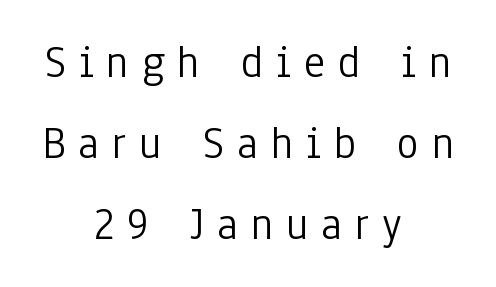
{"serif": "no", "italic": "no", "bold": "no", "weight": "light", "width": "condensed", "stroke_contrast": "low", "x_height": "medium", "monospaced": "no", "underline": "no", "align": "center", "line_spacing_ratio": 1.76, "letter_spacing": "wide", "letter_spacing_em": 0.28, "glyph_px": 46}
